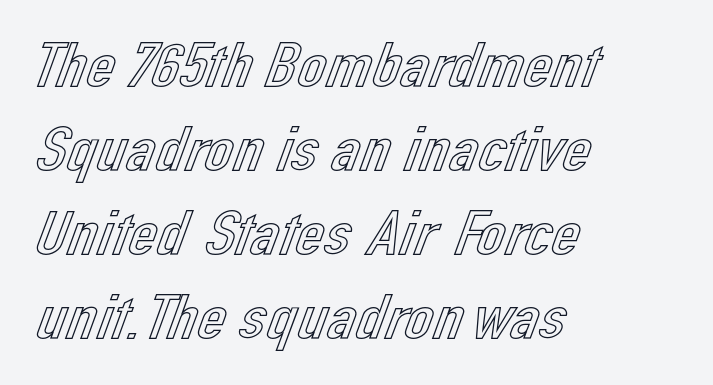
The image shows 64 px text type; set left-aligned, normal line spacing (1.31x), normal letter spacing, not underlined; a medium x-height.
